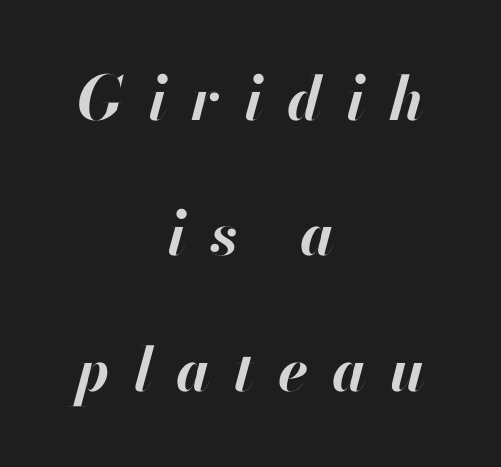
{"italic": "yes", "lean": "right", "slant_degrees": 13, "bold": "yes", "weight": "bold", "width": "normal", "stroke_contrast": "high", "x_height": "small", "monospaced": "no", "underline": "no", "align": "center", "line_spacing": "loose", "line_spacing_ratio": 2.22, "letter_spacing": "wide", "letter_spacing_em": 0.39, "glyph_px": 61}
